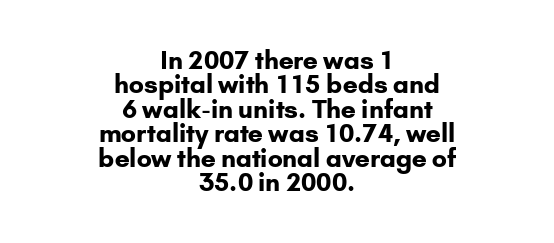
Typographic density is high because the face is bold. The paragraph has two soft edges and a firm central axis. Words float on clear page, feet unadorned. Whoever set this chose condensed vertical rhythm over breathing room.
